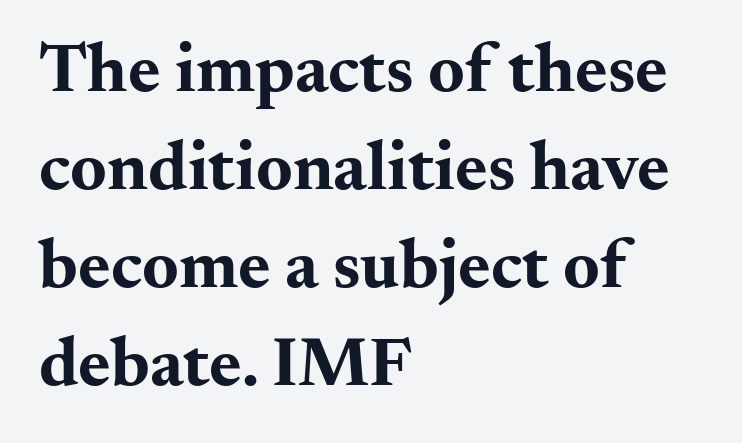
Just letters on the line, the space beneath them empty. Thick stems and heavy bowls — unmistakably bold. The letters advance in unequal steps, a hallmark of proportional type. The glyphs in this specimen are seriffed. The specimen reads as upright at a glance. Vertically, the passage feels balanced, rows spaced as you'd expect.
